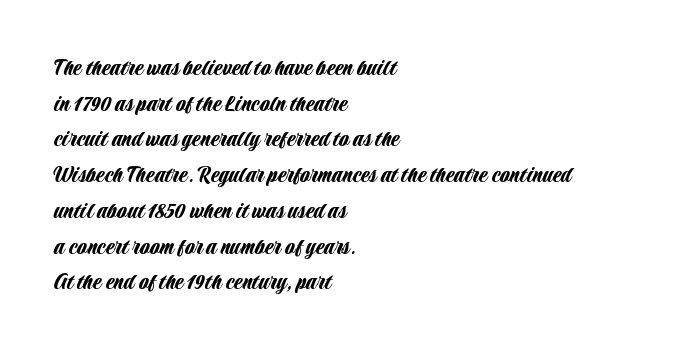
The image shows 25 px text type; set left-aligned, normal line spacing (1.43x), normal letter spacing, not underlined.
